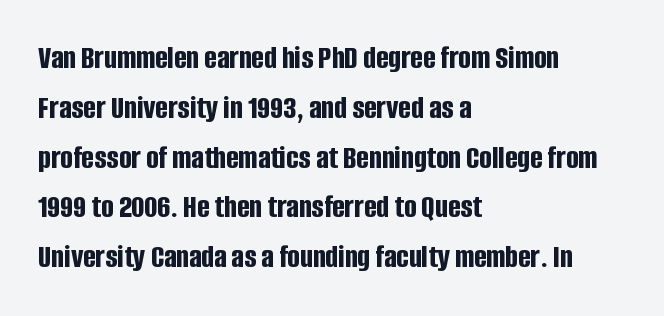
The passage shown stacks its lines at a standard gap. Note: no serifs on the glyphs. The tracking reads as untouched default to a designer's eye. Casual observation: everything's shoved over to the left.
